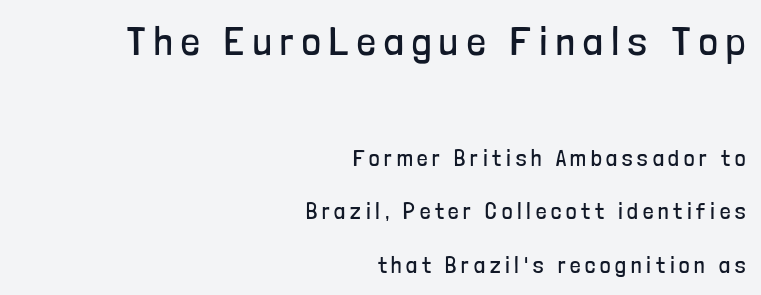
Grotesque or geometric, the face here clearly has no serifs. Stem width sits at or under what a default text font uses. This layout puts the oversized block above and the modest block below. Words appear elongated and porous because spacing is wide. Italic? Not at all — the glyphs are vertical.
